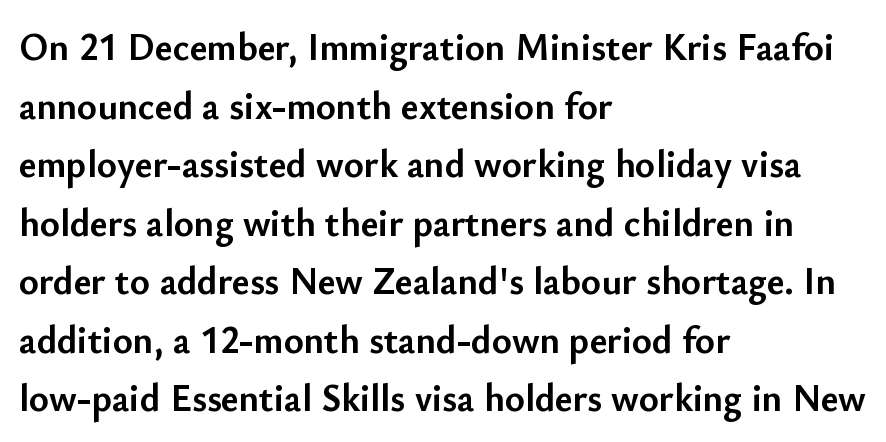
{"serif": "no", "italic": "no", "bold": "yes", "weight": "semibold", "width": "normal", "stroke_contrast": "low", "x_height": "small", "monospaced": "no", "underline": "no", "align": "left", "line_spacing": "normal", "line_spacing_ratio": 1.54, "letter_spacing": "normal", "letter_spacing_em": 0.0, "glyph_px": 38}
